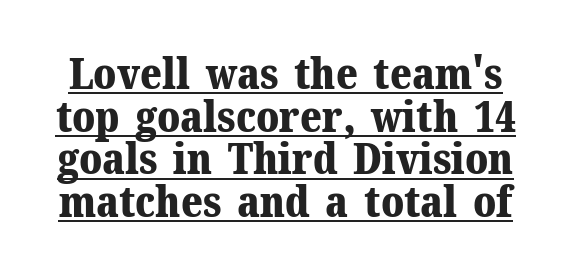
The letters are bold, with thick, heavy strokes. These lines are rendered in a variable-pitch font. Quick note: not italic, upright. One glance says dense: line gaps are narrower than usual. Between one letter and the next there's only the usual sliver of space.
